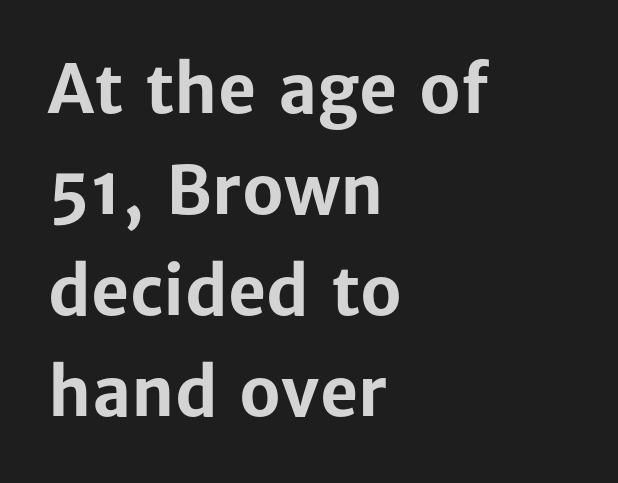
Rendered with straight, roman letterforms. Nope, no serifs anywhere on these letters. No extra tracking has been applied to these lines. Letters rest on an invisible, unmarked baseline. Notice how descenders clear the ascenders below comfortably — that's standard leading. The text block is weighted toward the left margin, trailing off unevenly rightward.
